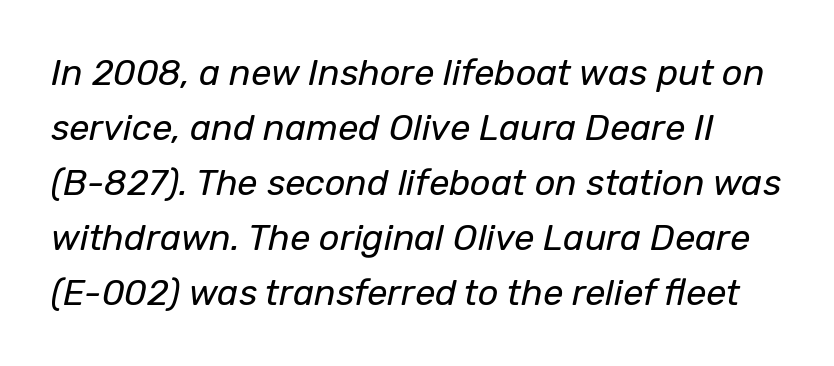
{"italic": "yes", "lean": "right", "slant_degrees": 12, "bold": "no", "weight": "regular", "width": "normal", "stroke_contrast": "low", "x_height": "medium", "monospaced": "no", "underline": "no", "line_spacing": "normal", "line_spacing_ratio": 1.53, "letter_spacing": "normal", "letter_spacing_em": 0.0, "glyph_px": 36}
